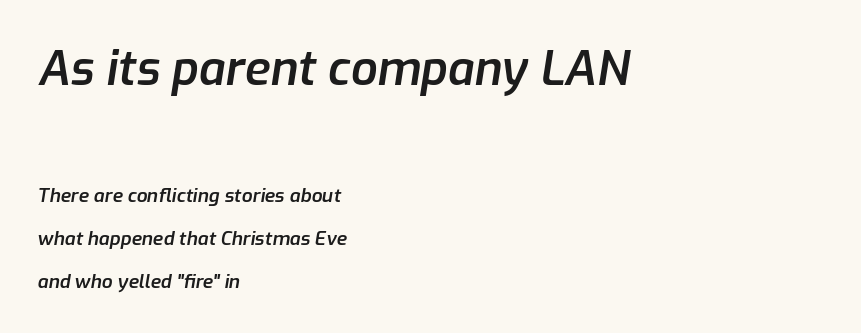
{"italic": "yes", "lean": "right", "slant_degrees": 9, "bold": "semi", "weight": "semibold", "width": "normal", "stroke_contrast": "low", "x_height": "medium", "monospaced": "no", "underline": "no", "align": "left", "line_spacing": "loose", "line_spacing_ratio": 2.28, "letter_spacing": "normal", "letter_spacing_em": 0.0, "larger_block": "first", "size_ratio": 2.47, "glyph_px": 47}
